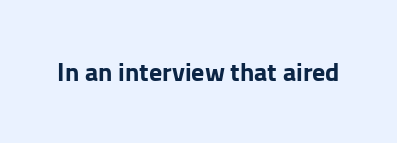
Only glyphs here, with clear space below each row. Rendered with straight, roman letterforms. The glyphs have the mass of a bold cut. Observe the ordinary spacing: letters are neighbours, not strangers.
